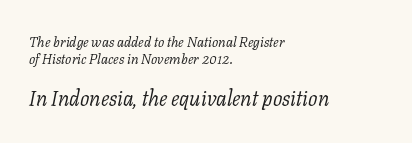
Q: Is the text bold? A: No.
Q: Is the text italic (slanted)? A: Yes, it leans right by about 11 degrees.
Q: Is the text underlined? A: No.
Q: How is the paragraph aligned? A: Left-aligned.
Q: Is the spacing between letters normal or unusually wide? A: Normal.
Q: Which block of text is set in a larger size, the first (top) or the second (bottom)? A: The second (bottom) one.
